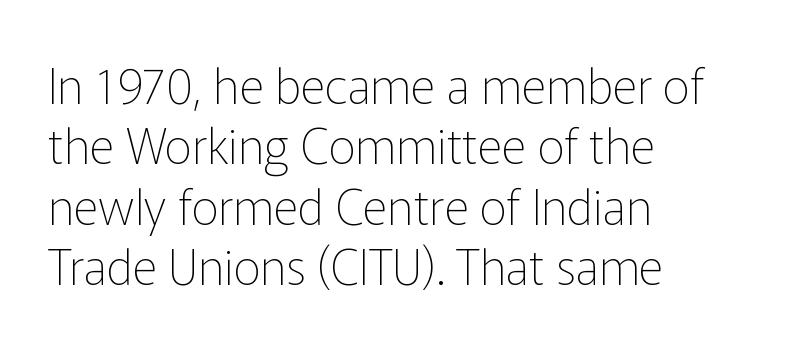
{"serif": "no", "italic": "no", "bold": "no", "weight": "thin", "width": "normal", "stroke_contrast": "low", "x_height": "medium", "monospaced": "no", "underline": "no", "align": "left", "line_spacing": "normal", "line_spacing_ratio": 1.26, "letter_spacing": "normal", "letter_spacing_em": 0.0, "glyph_px": 48}
